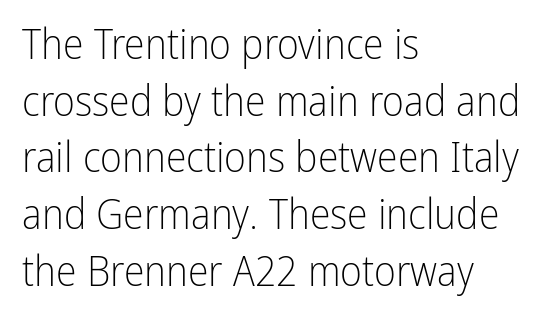
Nothing sits at the stroke ends, so this counts as sans-serif. The vertical gap from one line to the next is medium. Visually the block forms a straight wall on the left and a jagged coastline on the right. The axis of the letterforms is exactly vertical. Letters rest on an invisible, unmarked baseline. Varying glyph widths throughout — classic text-font behaviour.
